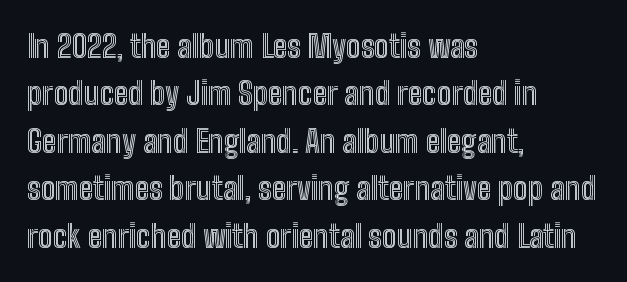
Q: Is the text italic (slanted)? A: No, it is upright.
Q: Is the text underlined? A: No.
Q: How is the paragraph aligned? A: Left-aligned.
Q: Is the spacing between letters normal or unusually wide? A: Normal.
Q: Is the spacing between lines tight, normal or loose? A: Normal.
Q: Width (condensed, normal, or wide)? A: Condensed.
Q: x-height? A: Medium.
Q: Monospaced? A: No.
